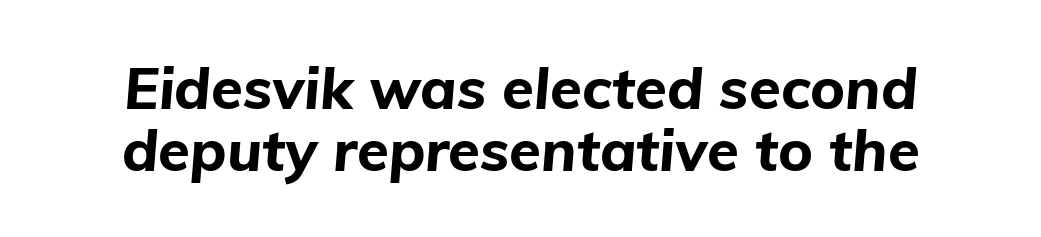
{"italic": "yes", "lean": "right", "slant_degrees": 5, "bold": "yes", "weight": "bold", "width": "normal", "stroke_contrast": "low", "x_height": "medium", "monospaced": "no", "underline": "no", "align": "center", "line_spacing": "tight", "line_spacing_ratio": 1.07, "letter_spacing": "normal", "letter_spacing_em": 0.0, "glyph_px": 58}
